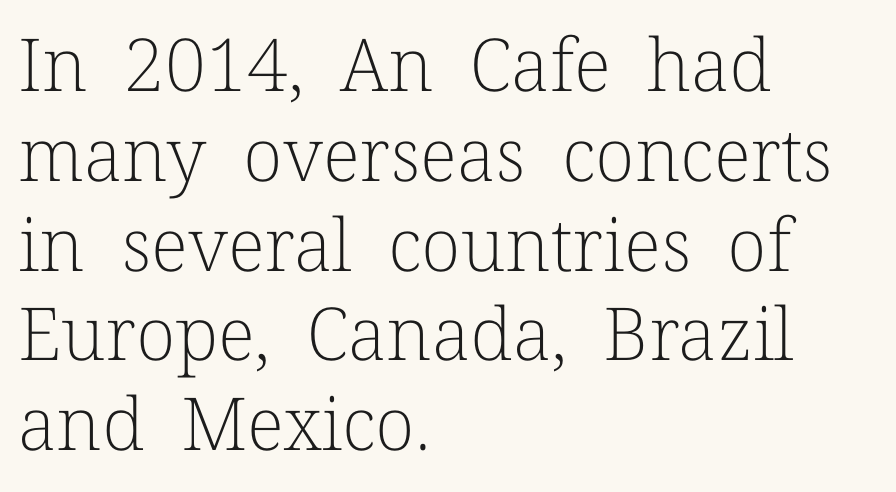
Q: Is the text bold? A: No.
Q: Is the text italic (slanted)? A: No, it is upright.
Q: Is the typeface a serif or a sans-serif typeface? A: Serif.
Q: Is the text underlined? A: No.
Q: How is the paragraph aligned? A: Left-aligned.
Q: Is the spacing between letters normal or unusually wide? A: Normal.
Q: Width (condensed, normal, or wide)? A: Normal.
Q: Stroke contrast? A: Low.
Q: x-height? A: Medium.
Q: Monospaced? A: No.
